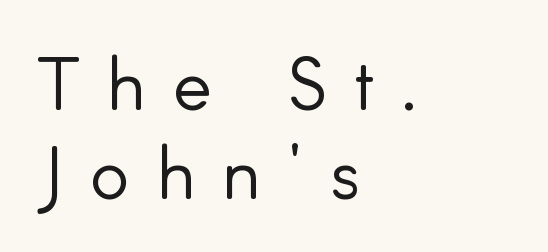
Q: Is the text bold? A: No.
Q: Is the text italic (slanted)? A: No, it is upright.
Q: Is the typeface a serif or a sans-serif typeface? A: Sans-serif.
Q: Is the text underlined? A: No.
Q: How is the paragraph aligned? A: Left-aligned.
Q: Is the spacing between letters normal or unusually wide? A: Unusually wide.
Q: Width (condensed, normal, or wide)? A: Normal.
Q: Stroke contrast? A: Low.
Q: x-height? A: Small.
Q: Monospaced? A: No.
